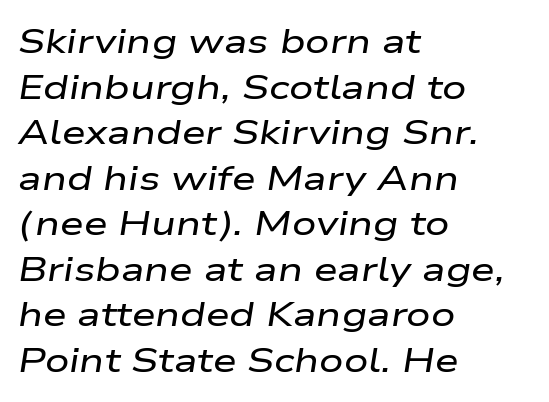
The image shows 34 px wide type, italic (leaning right); set left-aligned, normal line spacing (1.34x), normal letter spacing, not underlined; low stroke contrast and a medium x-height.
